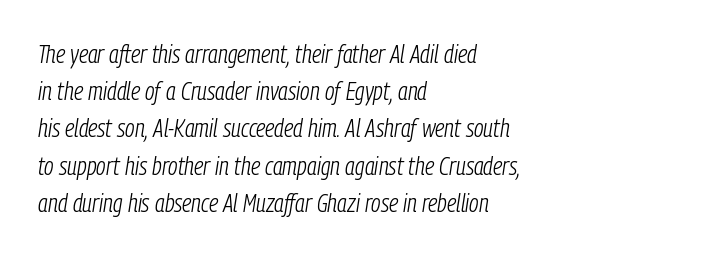
Where is the straight margin? On the left. You can tell it's italic because the verticals aren't actually vertical. Glance below the letters and you will spot only blank space. Rows of type keep a routine distance in the vertical direction. What stands out about the letter spacing? Nothing — it is the standard amount. The cut favours lightness, reaching ordinary text weight at its darkest.
